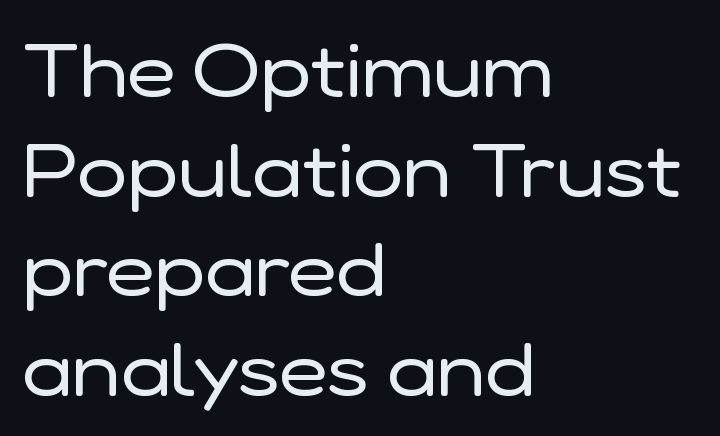
{"serif": "no", "italic": "no", "bold": "no", "weight": "regular", "width": "normal", "stroke_contrast": "low", "x_height": "medium", "monospaced": "no", "underline": "no", "align": "left", "line_spacing": "normal", "line_spacing_ratio": 1.33, "letter_spacing": "normal", "letter_spacing_em": 0.0, "glyph_px": 75}
